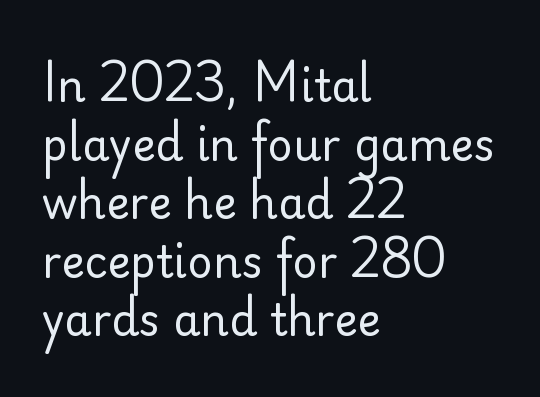
Q: Is the text bold? A: No.
Q: Is the text italic (slanted)? A: No, it is upright.
Q: Is the typeface a serif or a sans-serif typeface? A: Sans-serif.
Q: Is the text underlined? A: No.
Q: How is the paragraph aligned? A: Left-aligned.
Q: Is the spacing between letters normal or unusually wide? A: Normal.
Q: Is the spacing between lines tight, normal or loose? A: Normal.
Q: Width (condensed, normal, or wide)? A: Normal.
Q: Stroke contrast? A: Low.
Q: x-height? A: Small.
Q: Monospaced? A: No.
